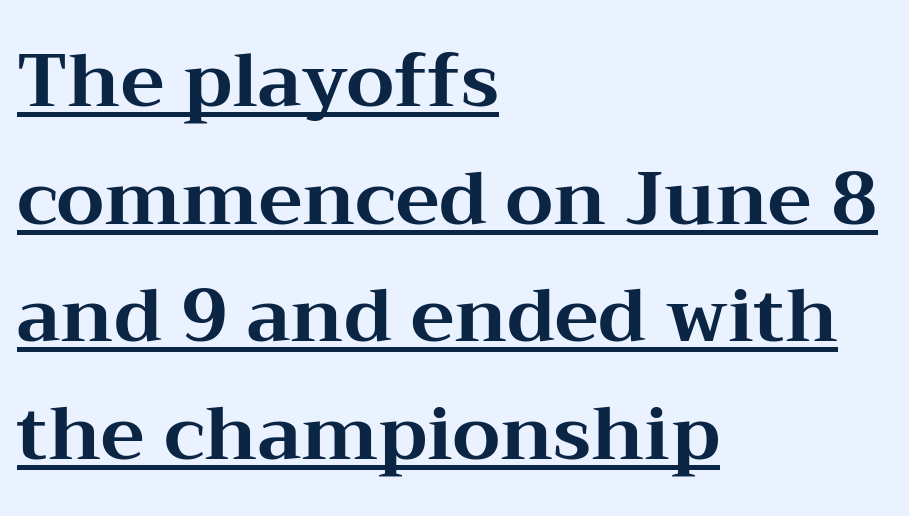
Honestly, the letter spacing is just normal — you wouldn't notice it. Does a line run under the words? Yes, clearly. The letters advance in unequal steps, a hallmark of proportional type. The glyphs in this specimen are seriffed.
